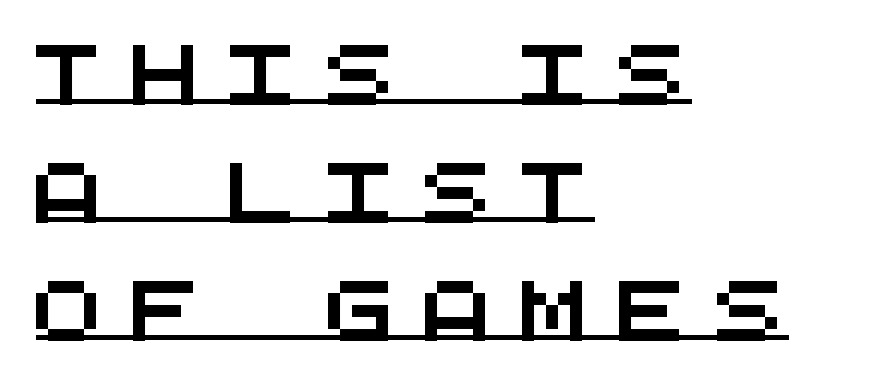
Rows of type keep a wide berth in the vertical direction. Note the uniform advance width — an 'i' takes as much space as an 'm'. Underline: present. Serifs: no, the terminals of the letterforms are clean. Casual observation: everything's shoved over to the left.
